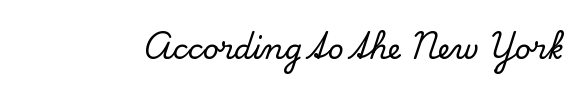
A typesetter would call this proportional, since set widths differ per character. Note: serifs present on the glyphs. The space directly below the letters is spotless.
